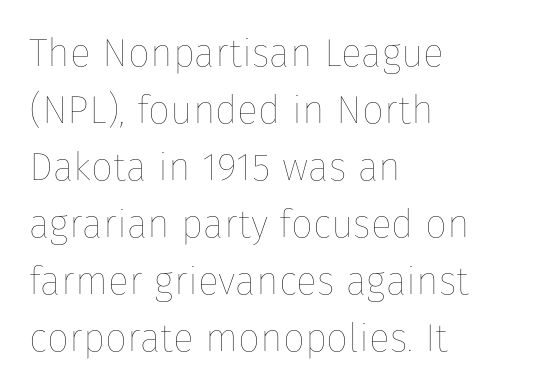
Vertically, the passage feels balanced, rows spaced as you'd expect. Alignment: flush left. Italic: no, the glyphs are upright roman. Each row of text sits above clean, open space.
